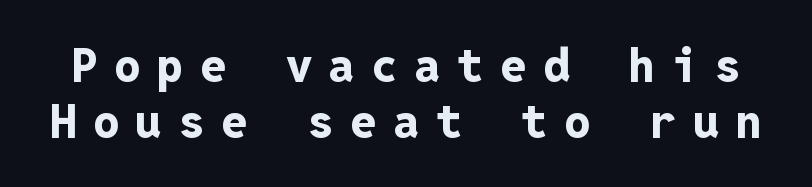
The image shows 47 px bold sans-serif type, upright, monospaced; set line spacing 1.2x, unusually wide letter spacing (+0.35 em), not underlined; low stroke contrast and a medium x-height.
